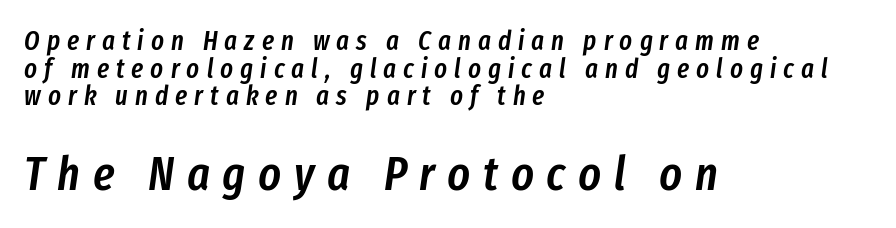
{"italic": "yes", "lean": "right", "slant_degrees": 8, "bold": "semi", "weight": "semibold", "width": "condensed", "stroke_contrast": "low", "x_height": "medium", "monospaced": "no", "underline": "no", "align": "left", "line_spacing": "tight", "line_spacing_ratio": 1.02, "letter_spacing": "wide", "letter_spacing_em": 0.26, "larger_block": "second", "size_ratio": 1.78, "glyph_px": 48}
